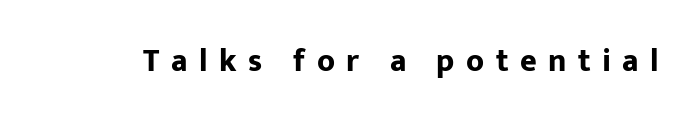
The letters stand straight up with perfectly vertical stems. Students, note that the glyphs here are deliberately spaced far apart. Has an underline been added? It has not. Think of a printed novel: that variable character pitch is what you see here. Students, this is bold: see how much ink each stroke carries.
